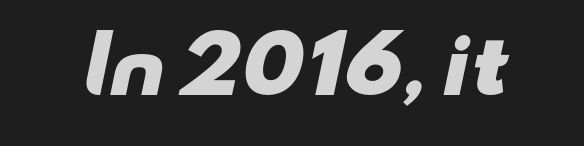
The image shows 76 px heavy, wide sans-serif type; set normal letter spacing, not underlined; low stroke contrast and a small x-height.
